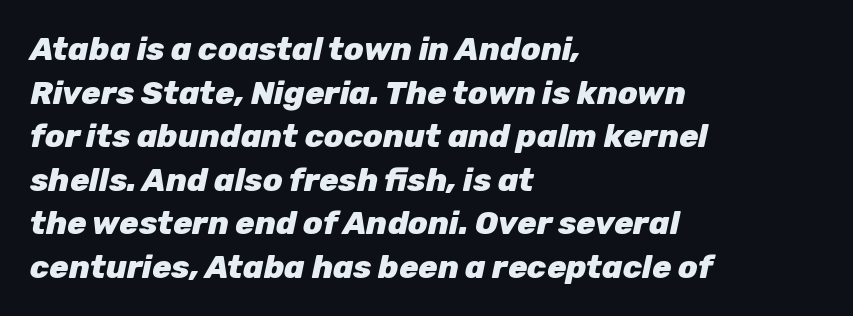
The image shows 32 px heavy type, italic (leaning right); set left-aligned, normal line spacing (1.36x), normal letter spacing, not underlined; low stroke contrast and a medium x-height.
